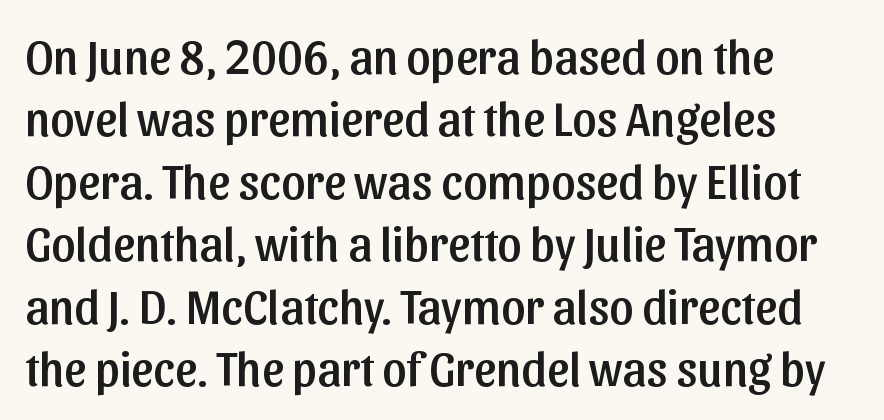
The image shows 48 px sans-serif type, upright; set left-aligned, normal line spacing (1.3x), normal letter spacing, not underlined; low stroke contrast and a medium x-height.
